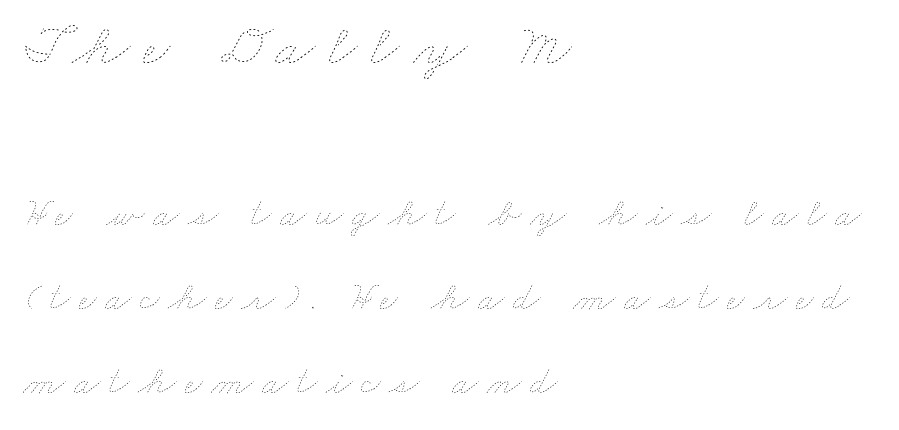
{"bold": "no", "weight": "thin", "width": "wide", "stroke_contrast": "low", "x_height": "small", "monospaced": "no", "underline": "no", "align": "left", "line_spacing": "loose", "line_spacing_ratio": 2.16, "letter_spacing": "wide", "letter_spacing_em": 0.22, "larger_block": "first", "size_ratio": 1.51, "glyph_px": 59}
